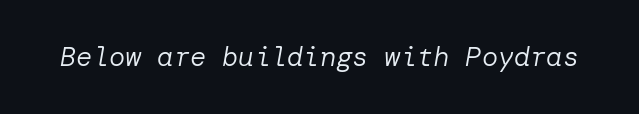
Compared with a typical body face, this is equally light or lighter still. The words here are not underlined. Each word holds together tightly as a unit, with standard inter-letter gaps. The rendering applies a slant to the glyphs.
